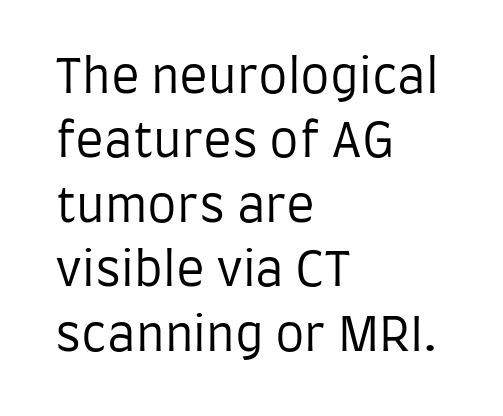
{"serif": "no", "italic": "no", "bold": "no", "weight": "regular", "width": "condensed", "stroke_contrast": "low", "x_height": "large", "monospaced": "no", "underline": "no", "align": "left", "line_spacing": "normal", "line_spacing_ratio": 1.37, "letter_spacing": "normal", "letter_spacing_em": 0.0, "glyph_px": 47}
